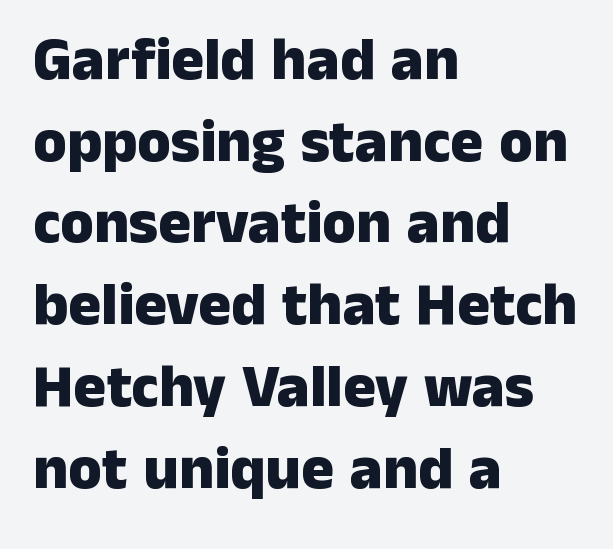
The image shows 61 px heavy sans-serif type, upright; set left-aligned, normal line spacing (1.34x), normal letter spacing, not underlined; low stroke contrast and a medium x-height.
